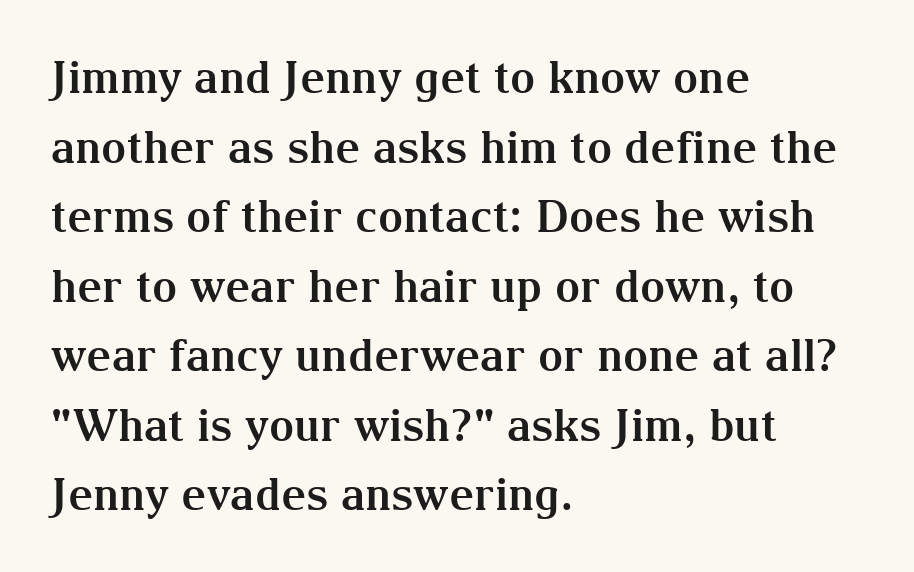
Q: Is the text bold? A: Yes.
Q: Is the text italic (slanted)? A: No, it is upright.
Q: Is the typeface a serif or a sans-serif typeface? A: Serif.
Q: Is the text underlined? A: No.
Q: How is the paragraph aligned? A: Left-aligned.
Q: Is the spacing between letters normal or unusually wide? A: Normal.
Q: Is the spacing between lines tight, normal or loose? A: Normal.
Q: Width (condensed, normal, or wide)? A: Normal.
Q: Stroke contrast? A: Medium.
Q: x-height? A: Medium.
Q: Monospaced? A: No.
